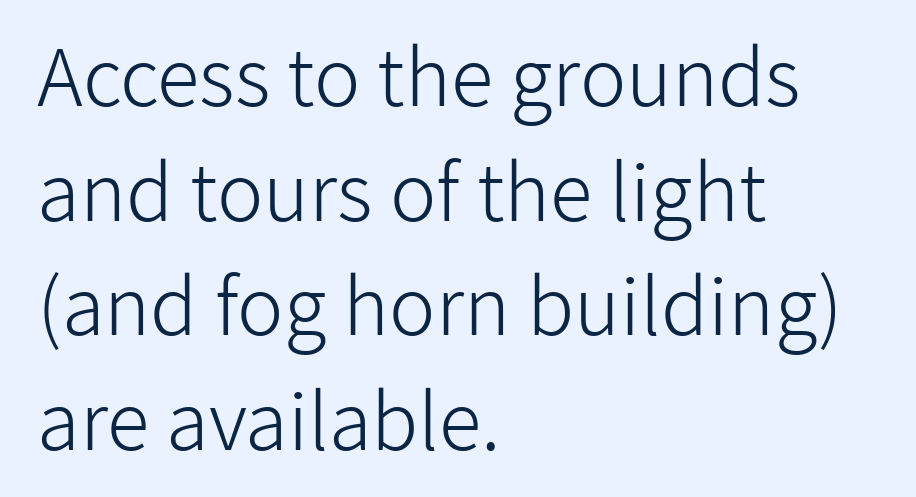
The image shows 78 px light sans-serif type, upright; set left-aligned, normal line spacing (1.47x), normal letter spacing, not underlined; low stroke contrast and a medium x-height.
